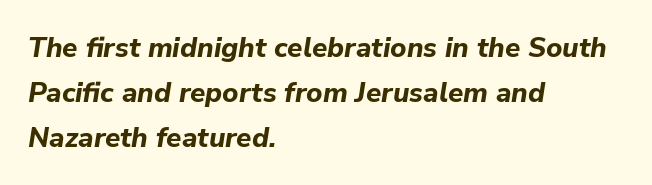
The text carries the slant typical of an italic or oblique font. Summary of weight: heavy, a full bold. Reading down the column, the eye jumps a familiar distance to each next line. You could call the tracking neutral — neither tight nor loose.
